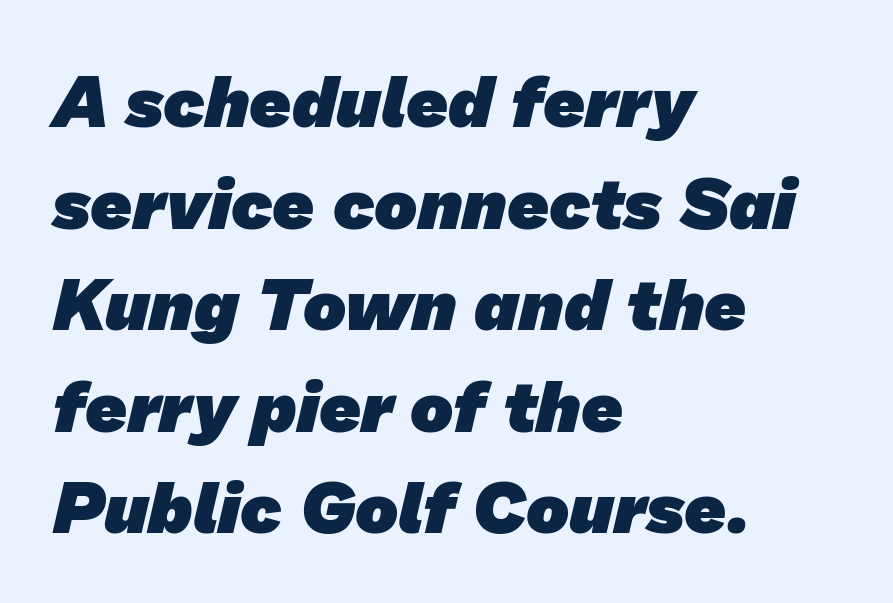
{"serif": "no", "bold": "yes", "weight": "heavy", "width": "normal", "stroke_contrast": "low", "x_height": "medium", "monospaced": "no", "underline": "no", "align": "left", "line_spacing": "normal", "line_spacing_ratio": 1.41, "letter_spacing": "normal", "letter_spacing_em": 0.0, "glyph_px": 72}
